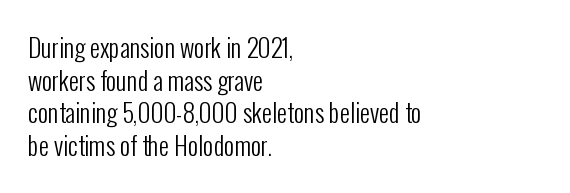
Q: Is the text bold? A: No.
Q: Is the text italic (slanted)? A: No, it is upright.
Q: Is the text underlined? A: No.
Q: How is the paragraph aligned? A: Left-aligned.
Q: Is the spacing between letters normal or unusually wide? A: Normal.
Q: Is the spacing between lines tight, normal or loose? A: Normal.
